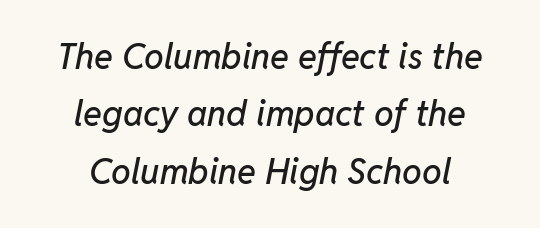
The image shows 35 px text type, italic (leaning right); set centered, normal line spacing (1.64x), normal letter spacing, not underlined; low stroke contrast and a medium x-height.
